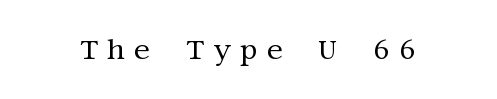
Q: Is the text bold? A: No.
Q: Is the text italic (slanted)? A: No, it is upright.
Q: Is the typeface a serif or a sans-serif typeface? A: Serif.
Q: Is the text underlined? A: No.
Q: Is the spacing between letters normal or unusually wide? A: Unusually wide.
Q: Width (condensed, normal, or wide)? A: Normal.
Q: Stroke contrast? A: Medium.
Q: x-height? A: Large.
